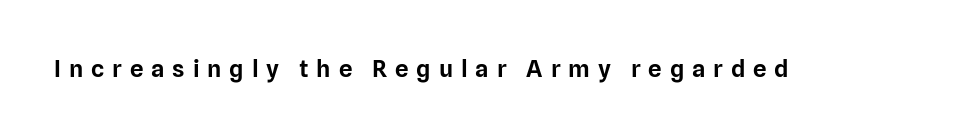
The image shows 24 px text type, upright; set unusually wide letter spacing (+0.33 em), not underlined.
